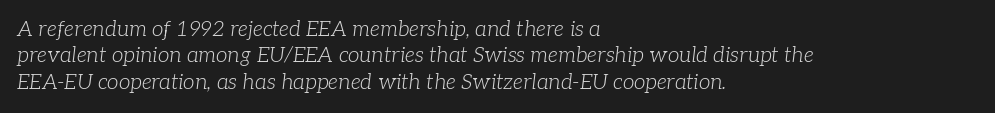
No word sits above an underline. The passage shown has conventional tracking throughout. One-word summary of the alignment: left. Observe the lean: these are italic letterforms.
